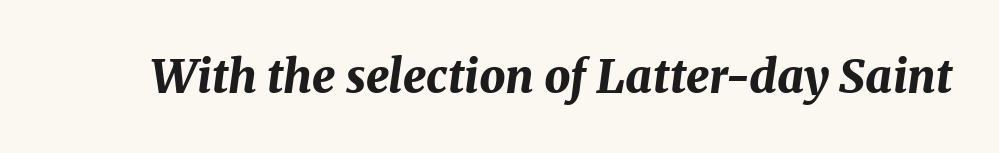
The image shows 46 px bold type, italic (leaning right); set normal letter spacing, not underlined; medium stroke contrast and a medium x-height.
